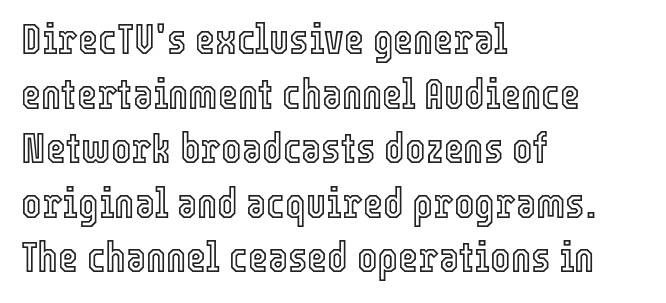
All the whitespace from short lines collects on the right. Looks like regular typesetting: each glyph gets only the width it needs. Italic? Not at all — the glyphs are vertical. Rule under the text: the space is simply empty. Glyph-to-glyph distance matches everyday printed text. Horizontal bands of white between lines are of average thickness.
